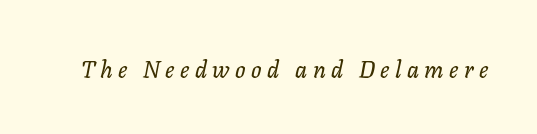
Q: Is the text italic (slanted)? A: Yes, it leans right by about 11 degrees.
Q: Is the text underlined? A: No.
Q: Is the spacing between letters normal or unusually wide? A: Unusually wide.
